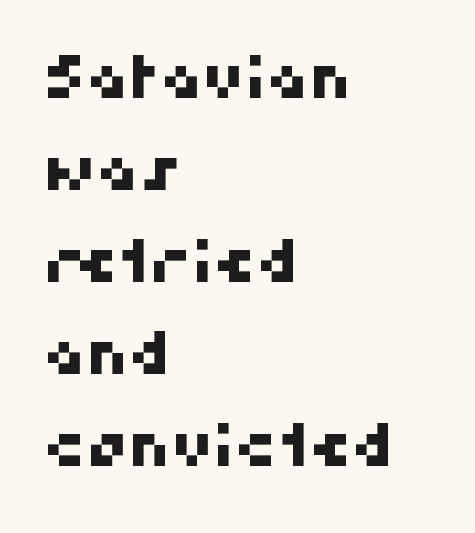
Each new line begins a customary step beneath the previous one. The passage shown is typed in a proportional face where columns would drift. Honestly, the letter spacing is just normal — you wouldn't notice it. The lines in this sample share a left origin and differ only in where they stop. The specimen omits any rule beneath the text block's lines.
